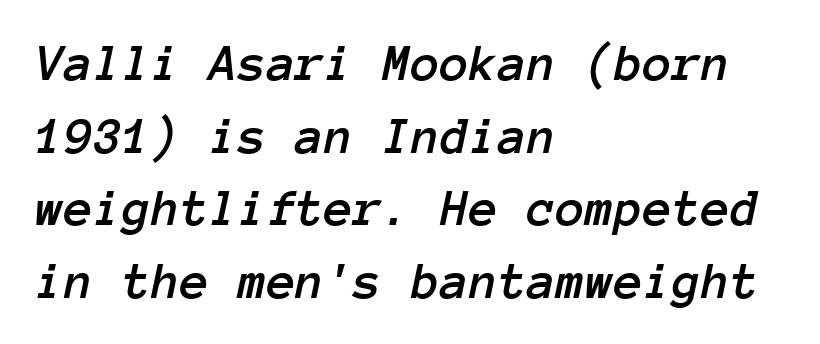
Q: Is the text italic (slanted)? A: Yes, it leans right by about 12 degrees.
Q: Is the text underlined? A: No.
Q: How is the paragraph aligned? A: Left-aligned.
Q: Is the spacing between letters normal or unusually wide? A: Normal.
Q: Is the spacing between lines tight, normal or loose? A: Normal.
Q: Width (condensed, normal, or wide)? A: Normal.
Q: Stroke contrast? A: Low.
Q: x-height? A: Medium.
Q: Monospaced? A: Yes.
